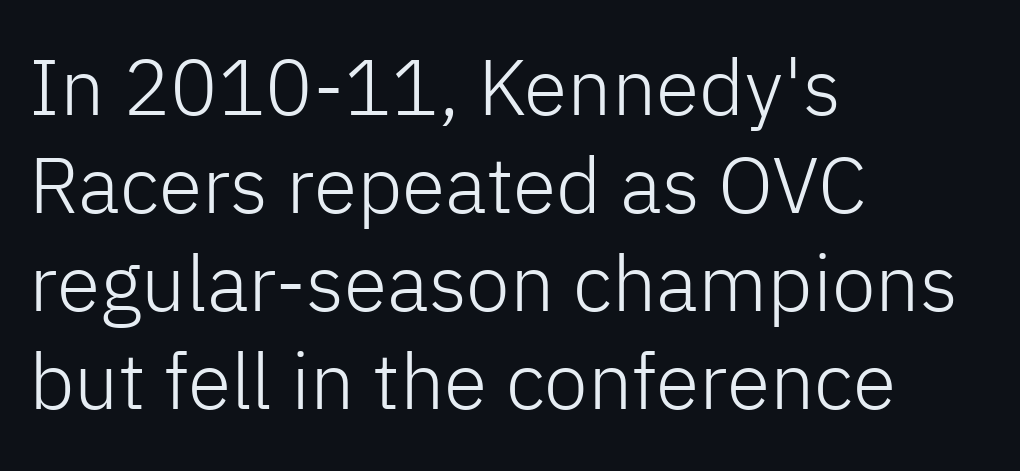
Q: Is the text bold? A: No.
Q: Is the text italic (slanted)? A: No, it is upright.
Q: Is the typeface a serif or a sans-serif typeface? A: Sans-serif.
Q: Is the text underlined? A: No.
Q: How is the paragraph aligned? A: Left-aligned.
Q: Is the spacing between letters normal or unusually wide? A: Normal.
Q: Width (condensed, normal, or wide)? A: Normal.
Q: Stroke contrast? A: Low.
Q: x-height? A: Medium.
Q: Monospaced? A: No.
